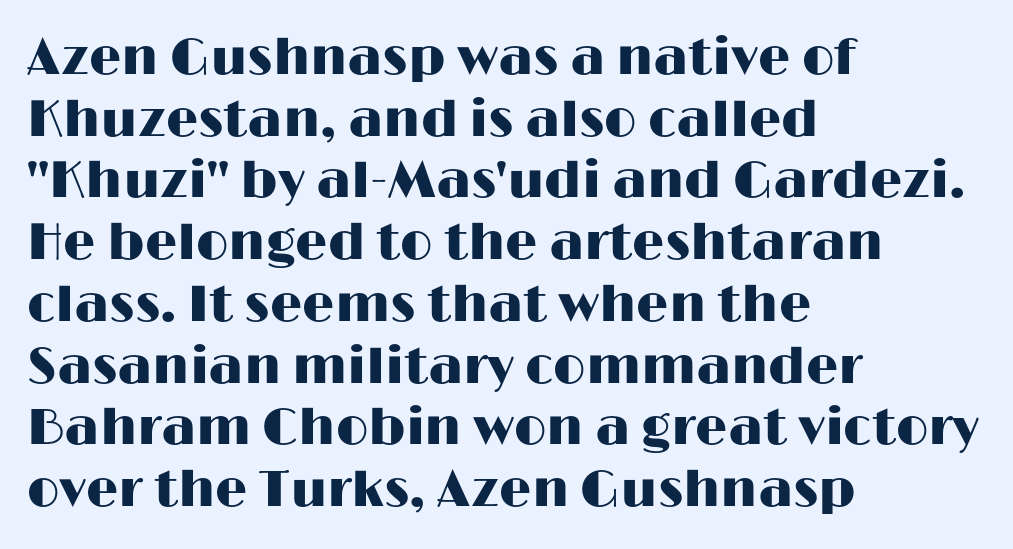
Q: Is the text italic (slanted)? A: No, it is upright.
Q: Is the typeface a serif or a sans-serif typeface? A: Sans-serif.
Q: Is the text underlined? A: No.
Q: How is the paragraph aligned? A: Left-aligned.
Q: Is the spacing between letters normal or unusually wide? A: Normal.
Q: Width (condensed, normal, or wide)? A: Wide.
Q: Stroke contrast? A: High.
Q: x-height? A: Medium.
Q: Monospaced? A: No.
